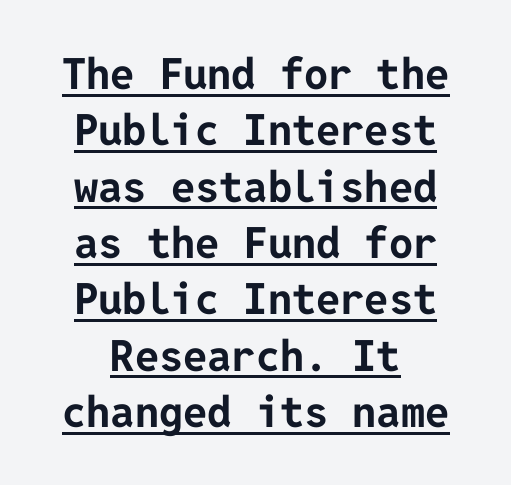
{"serif": "no", "italic": "no", "bold": "yes", "weight": "bold", "width": "normal", "stroke_contrast": "low", "x_height": "medium", "underline": "yes", "line_spacing": "normal", "line_spacing_ratio": 1.31, "letter_spacing": "normal", "letter_spacing_em": 0.0, "glyph_px": 43}
